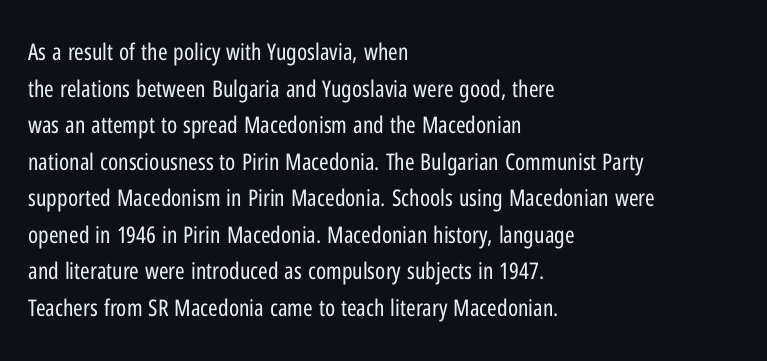
Q: Is the text bold? A: No.
Q: Is the text italic (slanted)? A: No, it is upright.
Q: Is the text underlined? A: No.
Q: How is the paragraph aligned? A: Left-aligned.
Q: Is the spacing between letters normal or unusually wide? A: Normal.
Q: Is the spacing between lines tight, normal or loose? A: Normal.
